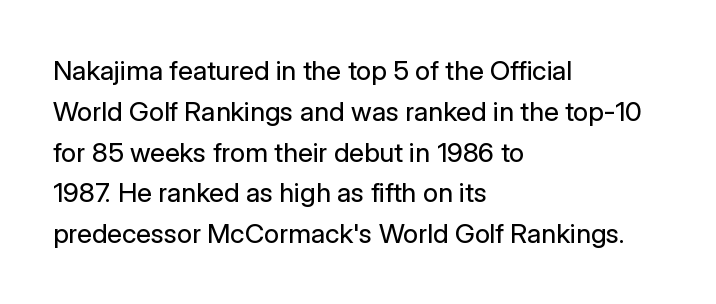
{"italic": "no", "bold": "no", "underline": "no", "align": "left", "line_spacing": "normal", "line_spacing_ratio": 1.51, "letter_spacing": "normal", "letter_spacing_em": 0.0, "glyph_px": 27}
